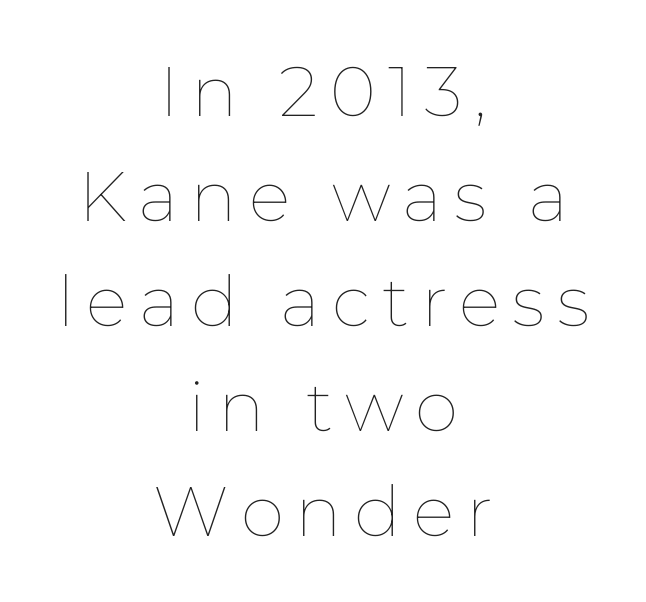
Q: Is the text bold? A: No.
Q: Is the text italic (slanted)? A: No, it is upright.
Q: Is the text underlined? A: No.
Q: How is the paragraph aligned? A: Centered.
Q: Is the spacing between lines tight, normal or loose? A: Normal.
Q: Width (condensed, normal, or wide)? A: Normal.
Q: Stroke contrast? A: Low.
Q: x-height? A: Medium.
Q: Monospaced? A: No.
